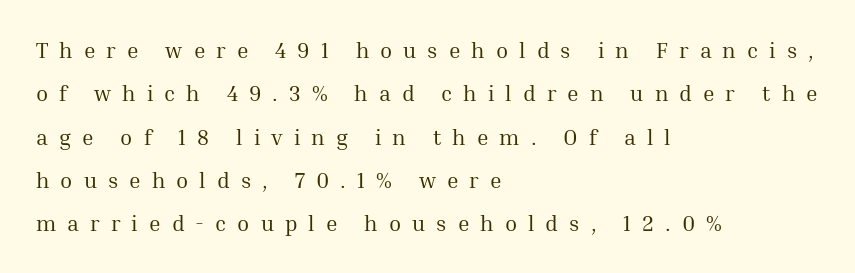
The image shows 22 px text type, upright; set left-aligned, loose line spacing (1.97x), unusually wide letter spacing (+0.5 em), not underlined.
